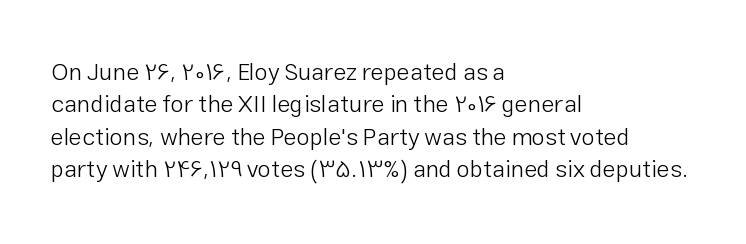
Q: Is the text bold? A: No.
Q: Is the text italic (slanted)? A: No, it is upright.
Q: Is the text underlined? A: No.
Q: How is the paragraph aligned? A: Left-aligned.
Q: Is the spacing between letters normal or unusually wide? A: Normal.
Q: Is the spacing between lines tight, normal or loose? A: Normal.
